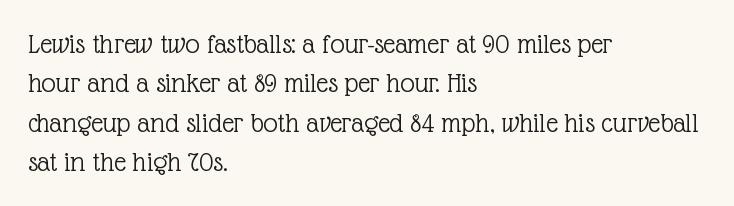
The image shows 29 px light serif type, upright; set left-aligned, normal line spacing (1.36x), normal letter spacing, not underlined; a medium x-height.
